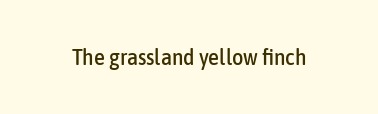
Q: Is the text italic (slanted)? A: No, it is upright.
Q: Is the text underlined? A: No.
Q: Is the spacing between letters normal or unusually wide? A: Normal.
